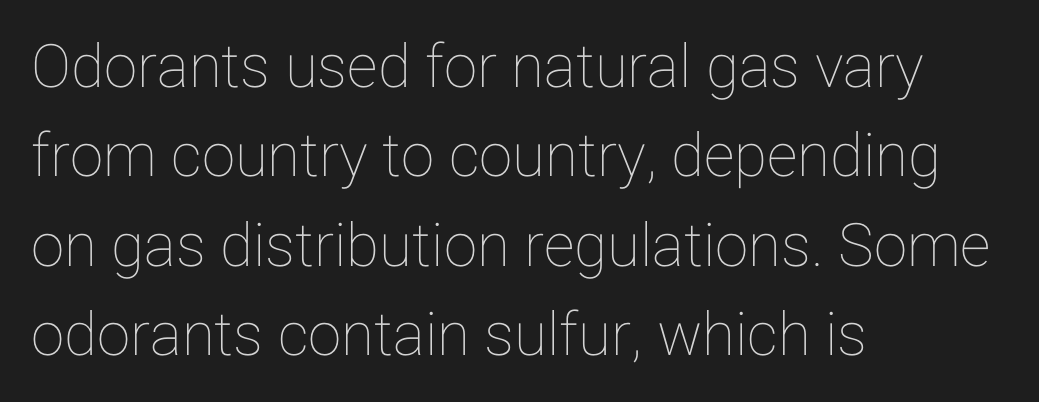
A classic flush-left, rag-right setting is used for this passage. The words here are not underlined. One glance says typical: line gaps are just what's usual. Every stem runs plumb, perpendicular to the baseline. Character widths vary here, with narrow letters taking less room than wide ones.
